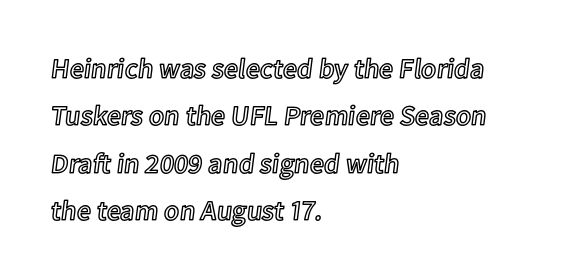
Q: Is the text italic (slanted)? A: Yes.
Q: Is the text underlined? A: No.
Q: How is the paragraph aligned? A: Left-aligned.
Q: Is the spacing between letters normal or unusually wide? A: Normal.
Q: Is the spacing between lines tight, normal or loose? A: Normal.
Q: Width (condensed, normal, or wide)? A: Normal.
Q: x-height? A: Medium.
Q: Monospaced? A: No.
